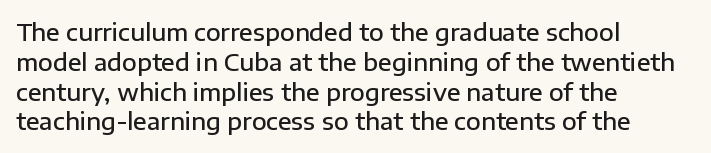
The letters stand upright; this is a roman face. Underline: absent. The sample has been set in demibold, a notch under bold. Here the glyphs are tracked normally, forming tight word shapes.
